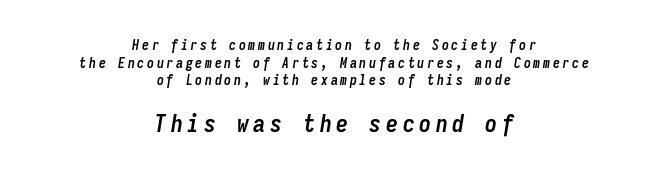
{"italic": "yes", "lean": "right", "slant_degrees": 9, "bold": "yes", "underline": "no", "align": "center", "line_spacing": "normal", "line_spacing_ratio": 1.26, "larger_block": "second", "size_ratio": 1.71, "glyph_px": 24}
